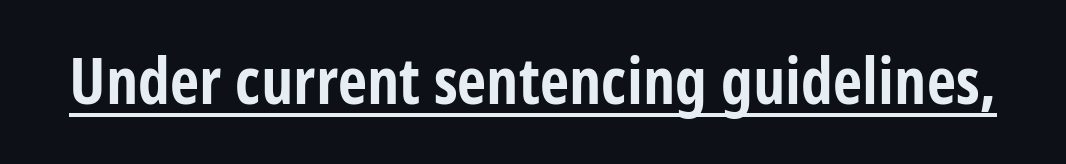
Its strokes are broad and dark, the hallmark of bold type. The words here are underlined. Each letter's strokes conclude bluntly, with no projecting serifs. Caption: standard tracking, unaltered. Looks like regular typesetting: each glyph gets only the width it needs.
